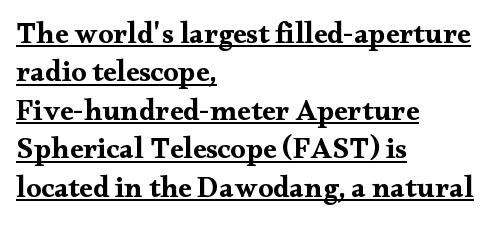
{"serif": "yes", "italic": "no", "bold": "yes", "weight": "bold", "width": "wide", "stroke_contrast": "medium", "x_height": "small", "monospaced": "no", "underline": "yes", "align": "left", "line_spacing": "normal", "line_spacing_ratio": 1.28, "letter_spacing": "normal", "letter_spacing_em": 0.0, "glyph_px": 30}
